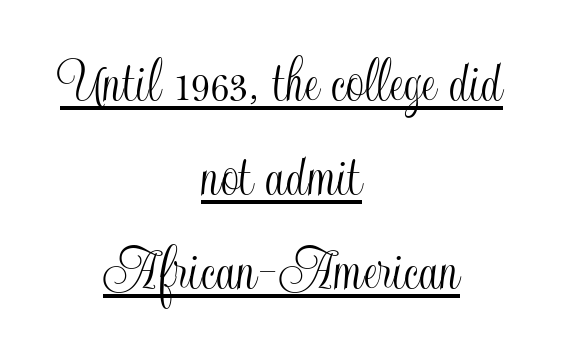
The image shows 65 px condensed type; set centered, normal line spacing (1.45x), normal letter spacing, underlined; a small x-height.
